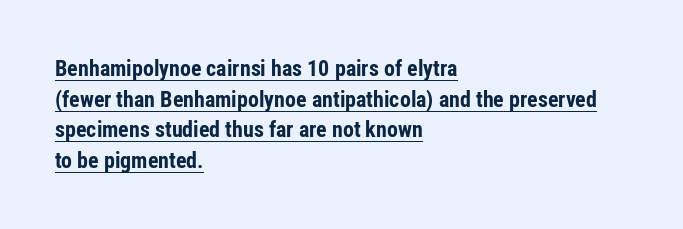
Q: Is the text bold? A: Yes.
Q: Is the text italic (slanted)? A: No, it is upright.
Q: Is the text underlined? A: Yes.
Q: How is the paragraph aligned? A: Left-aligned.
Q: Is the spacing between letters normal or unusually wide? A: Normal.
Q: Is the spacing between lines tight, normal or loose? A: Normal.
